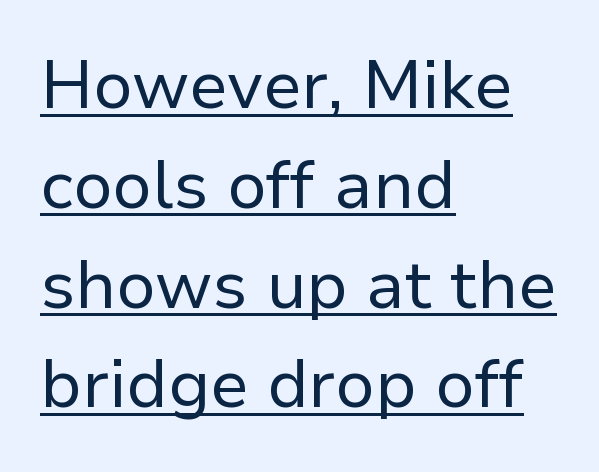
{"serif": "no", "italic": "no", "bold": "no", "weight": "regular", "width": "normal", "stroke_contrast": "low", "x_height": "medium", "monospaced": "no", "underline": "yes", "align": "left", "line_spacing": "normal", "line_spacing_ratio": 1.49, "letter_spacing": "normal", "letter_spacing_em": 0.0, "glyph_px": 67}
